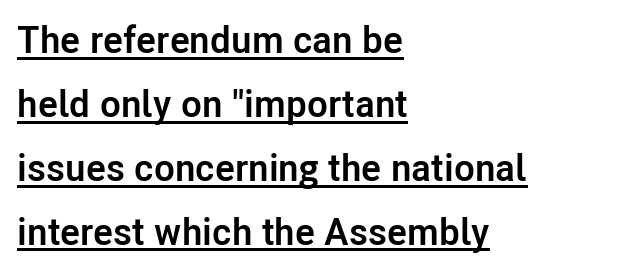
These lines are set flush left with a ragged right edge. Serif or sans? Sans — the stroke terminals are bare. The font is running at its bold setting. Somebody hit Ctrl+U on this one — the words are underlined.
